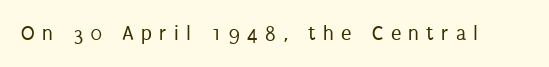
The image shows 21 px text type, upright; set unusually wide letter spacing (+0.35 em), not underlined.
